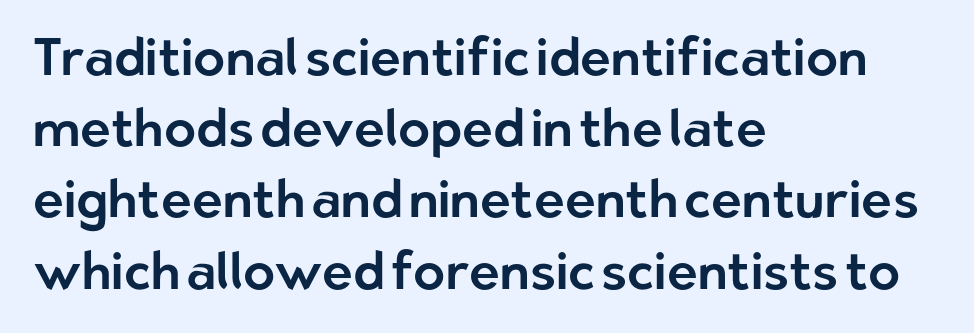
The image shows 52 px sans-serif type, upright; set left-aligned, normal line spacing (1.37x), normal letter spacing, not underlined; low stroke contrast and a medium x-height.
